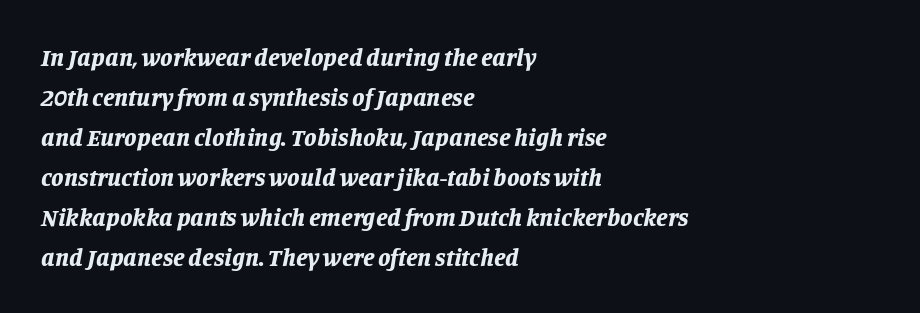
Q: Is the text bold? A: Yes.
Q: Is the text italic (slanted)? A: Yes, it leans right by about 11 degrees.
Q: Is the text underlined? A: No.
Q: How is the paragraph aligned? A: Left-aligned.
Q: Is the spacing between letters normal or unusually wide? A: Normal.
Q: Is the spacing between lines tight, normal or loose? A: Normal.
